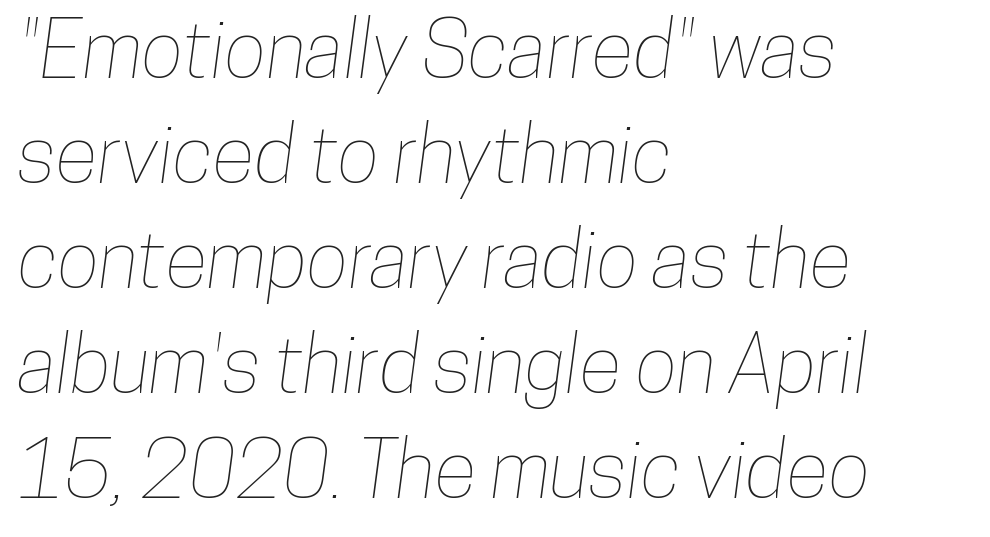
{"width": "condensed", "stroke_contrast": "low", "x_height": "medium", "monospaced": "no", "underline": "no", "align": "left", "line_spacing": "normal", "line_spacing_ratio": 1.33, "letter_spacing": "normal", "letter_spacing_em": 0.0, "glyph_px": 79}
